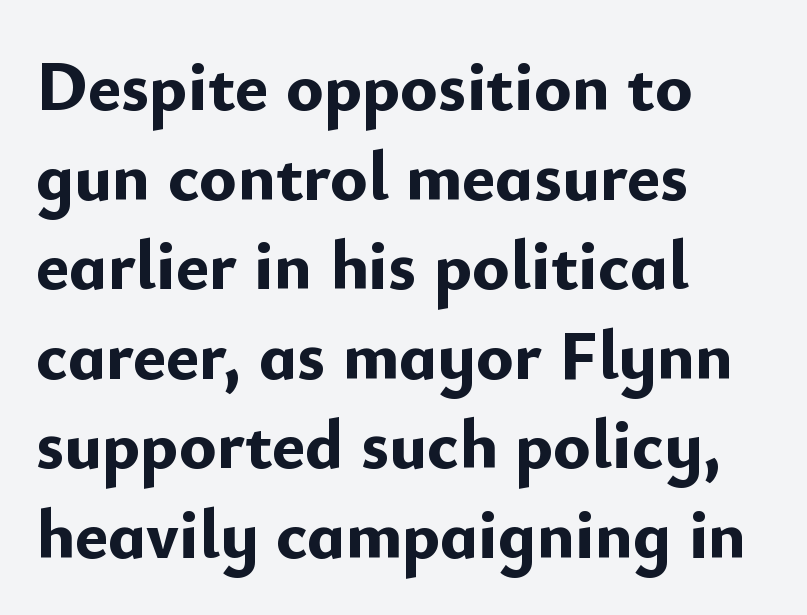
The image shows 70 px bold sans-serif type, upright; set left-aligned, normal line spacing (1.28x), normal letter spacing, not underlined; low stroke contrast and a small x-height.
